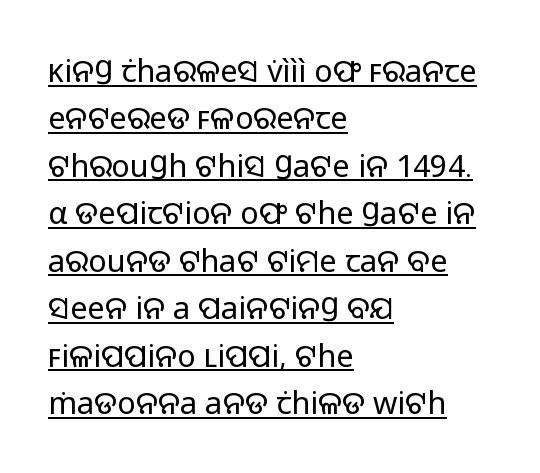
{"serif": "no", "italic": "no", "bold": "no", "weight": "regular", "width": "normal", "stroke_contrast": "low", "x_height": "medium", "monospaced": "no", "underline": "yes", "align": "left", "line_spacing": "normal", "line_spacing_ratio": 1.53, "letter_spacing": "normal", "letter_spacing_em": 0.0, "glyph_px": 31}
